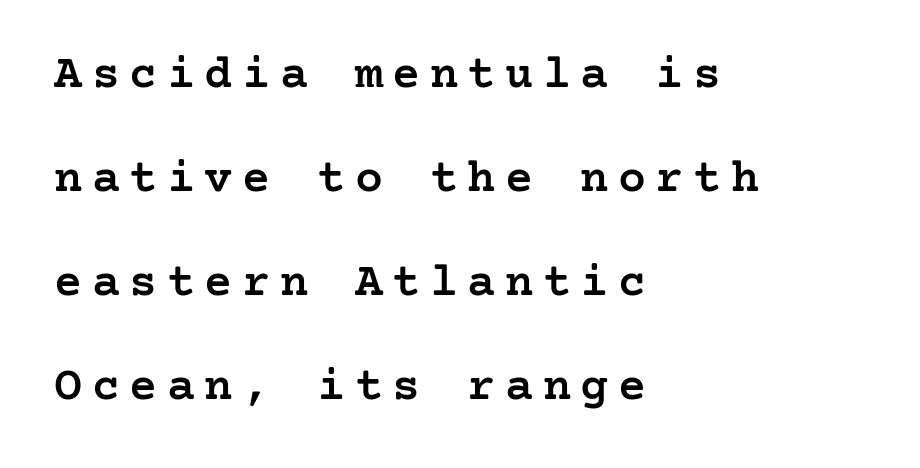
The image shows 47 px semibold serif type, upright; set left-aligned, loose line spacing (2.21x), unusually wide letter spacing (+0.2 em), not underlined; low stroke contrast and a medium x-height.
